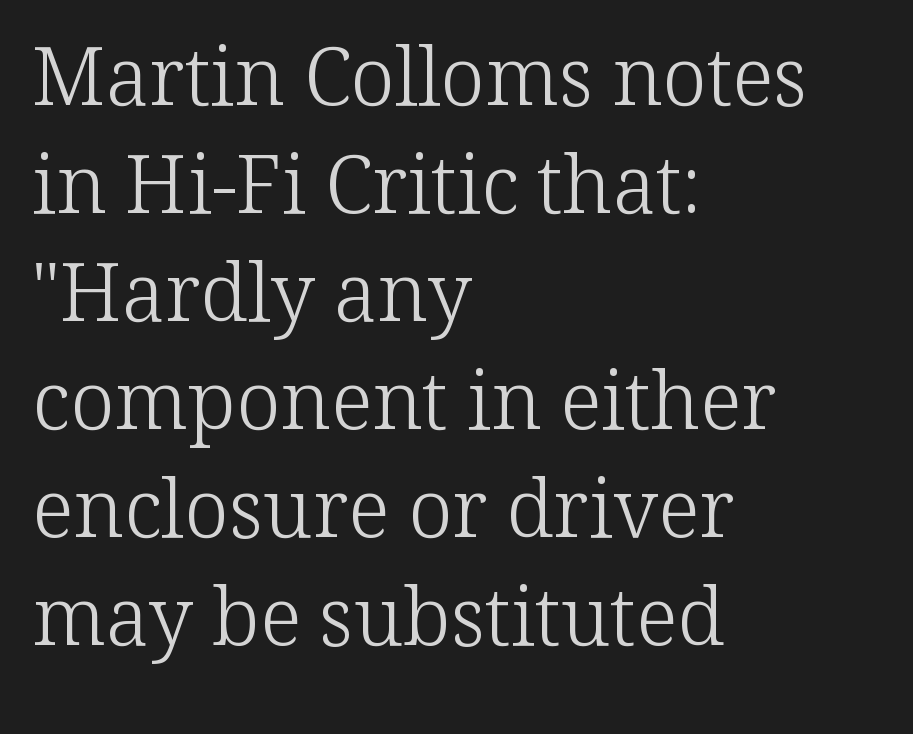
Q: Is the text bold? A: No.
Q: Is the text italic (slanted)? A: No, it is upright.
Q: Is the typeface a serif or a sans-serif typeface? A: Serif.
Q: Is the text underlined? A: No.
Q: How is the paragraph aligned? A: Left-aligned.
Q: Is the spacing between letters normal or unusually wide? A: Normal.
Q: Is the spacing between lines tight, normal or loose? A: Normal.
Q: Width (condensed, normal, or wide)? A: Normal.
Q: Stroke contrast? A: Low.
Q: x-height? A: Medium.
Q: Monospaced? A: No.
